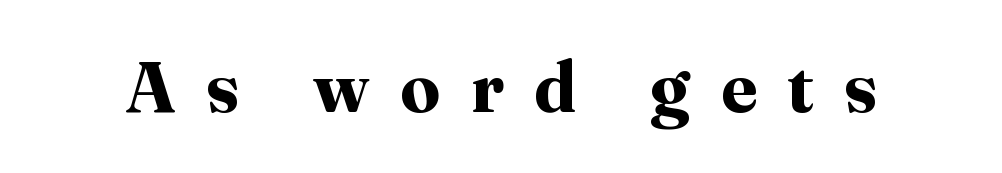
Q: Is the text bold? A: Yes.
Q: Is the text italic (slanted)? A: No, it is upright.
Q: Is the typeface a serif or a sans-serif typeface? A: Serif.
Q: Is the text underlined? A: No.
Q: Is the spacing between letters normal or unusually wide? A: Unusually wide.
Q: Width (condensed, normal, or wide)? A: Normal.
Q: Stroke contrast? A: High.
Q: x-height? A: Medium.
Q: Monospaced? A: No.
